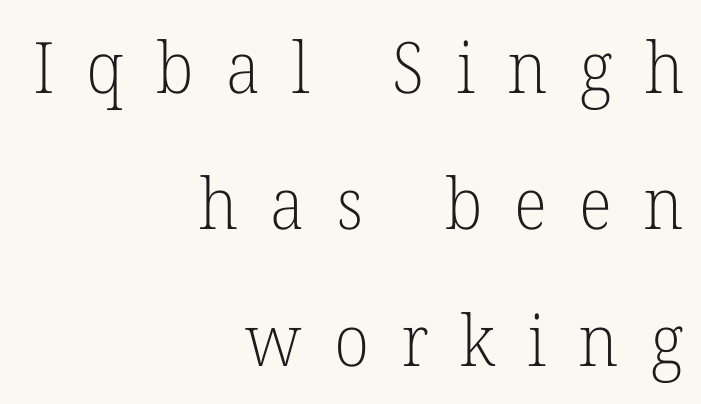
Q: Is the text bold? A: No.
Q: Is the text italic (slanted)? A: No, it is upright.
Q: Is the typeface a serif or a sans-serif typeface? A: Serif.
Q: Is the text underlined? A: No.
Q: How is the paragraph aligned? A: Right-aligned.
Q: Is the spacing between letters normal or unusually wide? A: Unusually wide.
Q: Is the spacing between lines tight, normal or loose? A: Loose.
Q: Width (condensed, normal, or wide)? A: Normal.
Q: Stroke contrast? A: Low.
Q: x-height? A: Medium.
Q: Monospaced? A: No.
